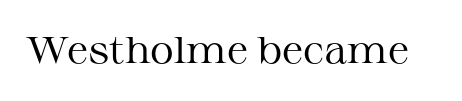
Posture: straight, roman, zero tilt. Caption: face not bold, strokes unweighted. Caption: standard tracking, unaltered. Has an underline been added? It has not.
